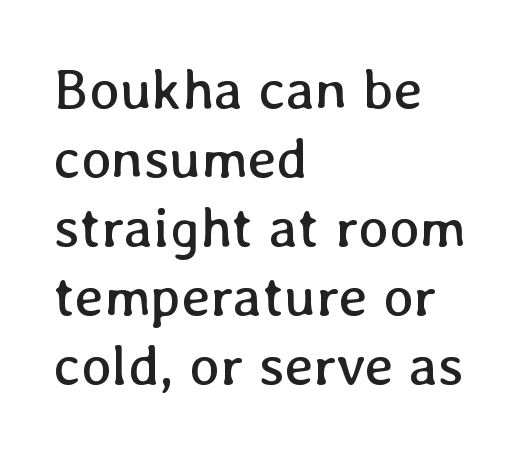
{"italic": "no", "bold": "no", "weight": "regular", "width": "normal", "stroke_contrast": "low", "x_height": "medium", "monospaced": "no", "underline": "no", "align": "left", "line_spacing_ratio": 1.21, "letter_spacing": "normal", "letter_spacing_em": 0.0, "glyph_px": 57}
